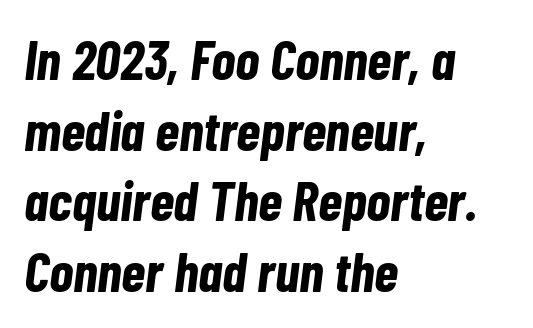
{"italic": "yes", "lean": "right", "slant_degrees": 7, "bold": "yes", "weight": "bold", "width": "condensed", "stroke_contrast": "low", "x_height": "medium", "monospaced": "no", "underline": "no", "align": "left", "line_spacing": "normal", "line_spacing_ratio": 1.26, "letter_spacing": "normal", "letter_spacing_em": 0.0, "glyph_px": 56}
